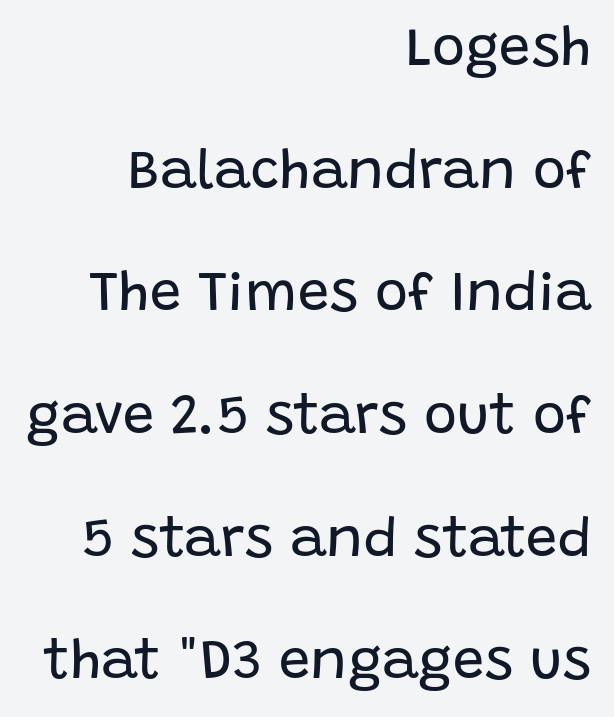
Reading down the column, the eye jumps a long way to each next line. Stems here are at most as thick as an everyday book face. A roman cut, with each character standing at attention. The rag falls on the left side of this text block. Letterform terminals end flat and unadorned throughout the passage.
